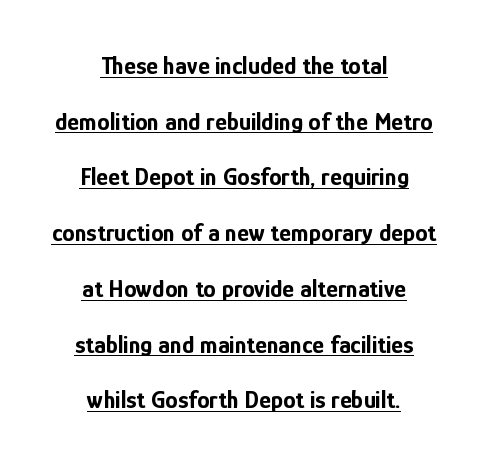
{"italic": "no", "bold": "yes", "underline": "yes", "align": "center", "line_spacing": "loose", "line_spacing_ratio": 2.23, "letter_spacing": "normal", "letter_spacing_em": 0.0, "glyph_px": 25}
